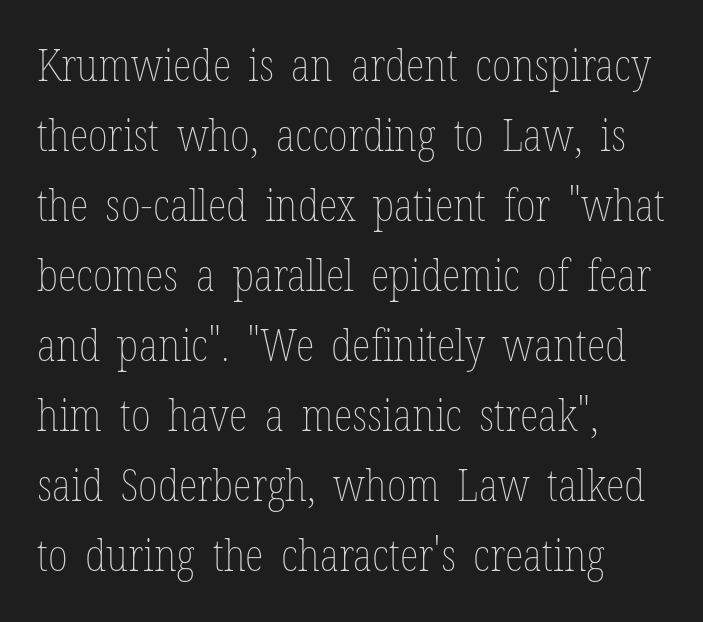
Q: Is the text bold? A: No.
Q: Is the text italic (slanted)? A: No, it is upright.
Q: Is the text underlined? A: No.
Q: How is the paragraph aligned? A: Left-aligned.
Q: Is the spacing between letters normal or unusually wide? A: Normal.
Q: Is the spacing between lines tight, normal or loose? A: Normal.
Q: Width (condensed, normal, or wide)? A: Condensed.
Q: Stroke contrast? A: Low.
Q: x-height? A: Medium.
Q: Monospaced? A: No.
